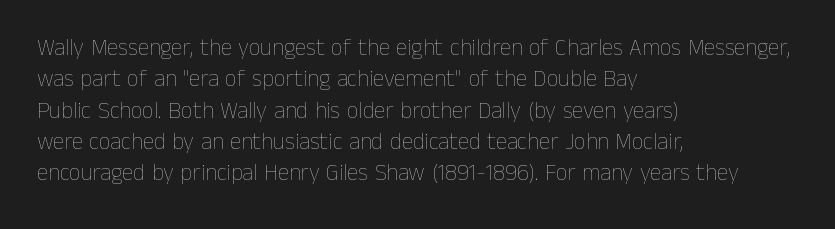
One glance says typical: line gaps are just what's usual. What stands out about the letter spacing? Nothing — it is the standard amount. This reads as an unemphasized weight, regular at the heaviest. The text block is weighted toward the left margin, trailing off unevenly rightward. Descender tails drop into unmarked territory. The specimen reads as upright at a glance.
